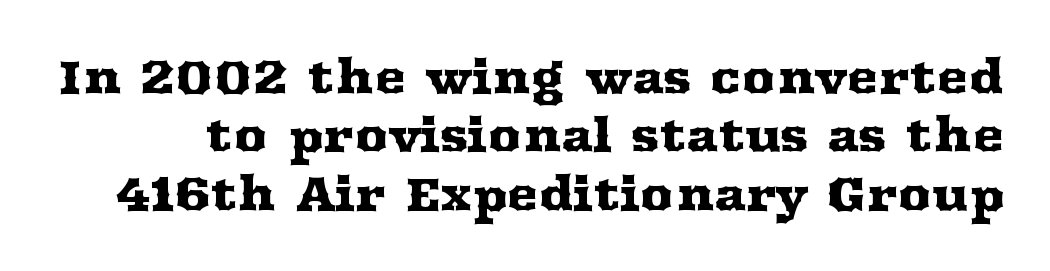
The image shows 47 px wide serif type, upright; set line spacing 1.24x, normal letter spacing, not underlined; medium stroke contrast and a medium x-height.
